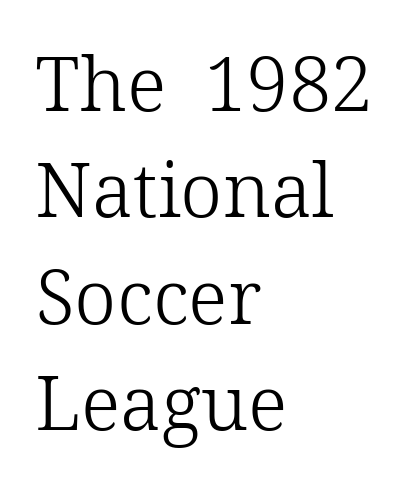
{"serif": "yes", "italic": "no", "bold": "no", "weight": "light", "width": "normal", "stroke_contrast": "low", "x_height": "medium", "monospaced": "no", "underline": "no", "align": "left", "line_spacing": "normal", "line_spacing_ratio": 1.4, "letter_spacing": "normal", "letter_spacing_em": 0.0, "glyph_px": 76}
